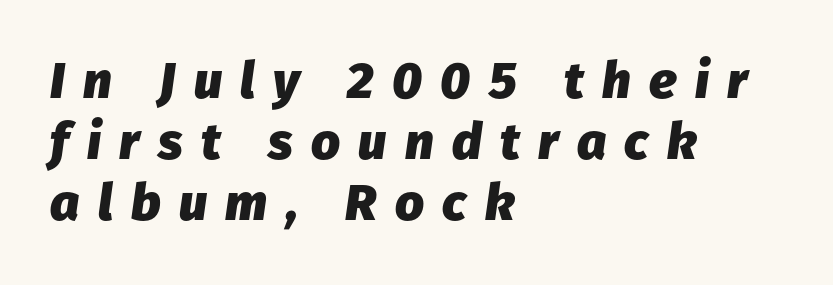
Q: Is the text bold? A: Yes.
Q: Is the text italic (slanted)? A: Yes, it leans right by about 8 degrees.
Q: Is the text underlined? A: No.
Q: How is the paragraph aligned? A: Left-aligned.
Q: Is the spacing between letters normal or unusually wide? A: Unusually wide.
Q: Width (condensed, normal, or wide)? A: Normal.
Q: Stroke contrast? A: Low.
Q: x-height? A: Medium.
Q: Monospaced? A: No.
